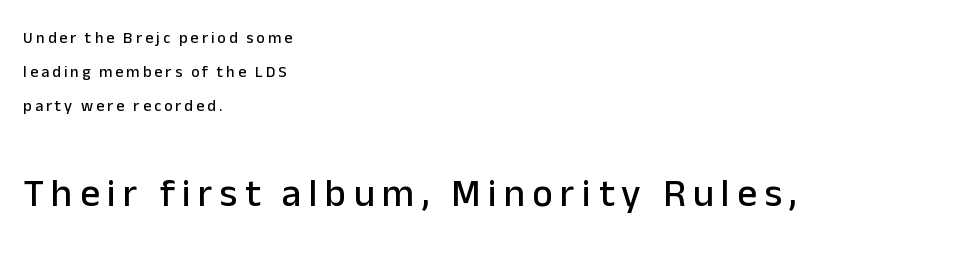
{"serif": "no", "italic": "no", "width": "normal", "stroke_contrast": "low", "x_height": "medium", "monospaced": "no", "underline": "no", "align": "left", "line_spacing": "loose", "line_spacing_ratio": 2.14, "larger_block": "second", "size_ratio": 2.44, "glyph_px": 39}
